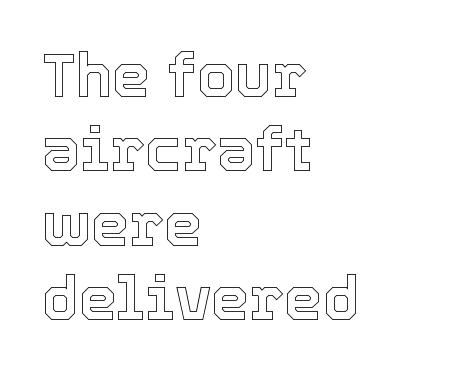
The image shows 61 px text type, upright; set left-aligned, line spacing 1.22x, normal letter spacing, not underlined; a medium x-height.
